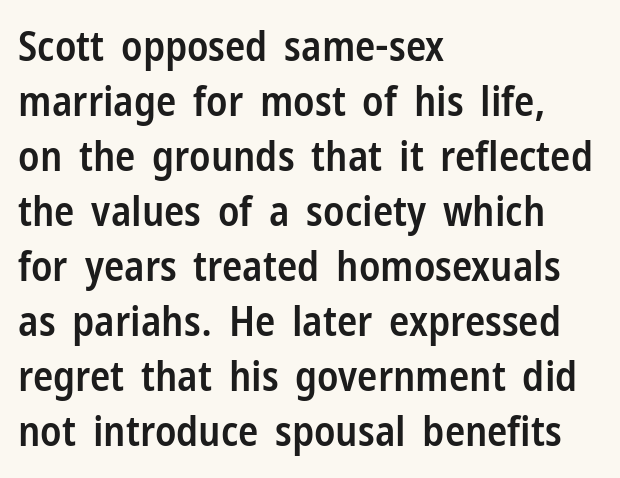
The image shows 42 px semibold, condensed sans-serif type, upright; set left-aligned, normal line spacing (1.31x), normal letter spacing, not underlined; low stroke contrast and a medium x-height.
